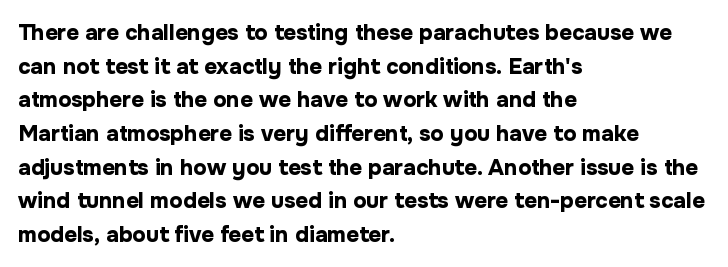
Q: Is the text bold? A: Yes.
Q: Is the text italic (slanted)? A: No, it is upright.
Q: Is the text underlined? A: No.
Q: How is the paragraph aligned? A: Left-aligned.
Q: Is the spacing between letters normal or unusually wide? A: Normal.
Q: Is the spacing between lines tight, normal or loose? A: Normal.
